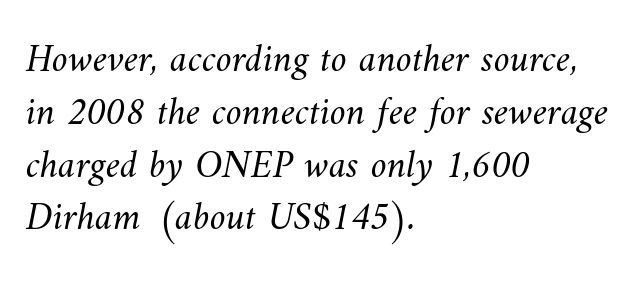
The image shows 40 px light type; set left-aligned, normal line spacing (1.32x), normal letter spacing, not underlined; medium stroke contrast and a small x-height.
